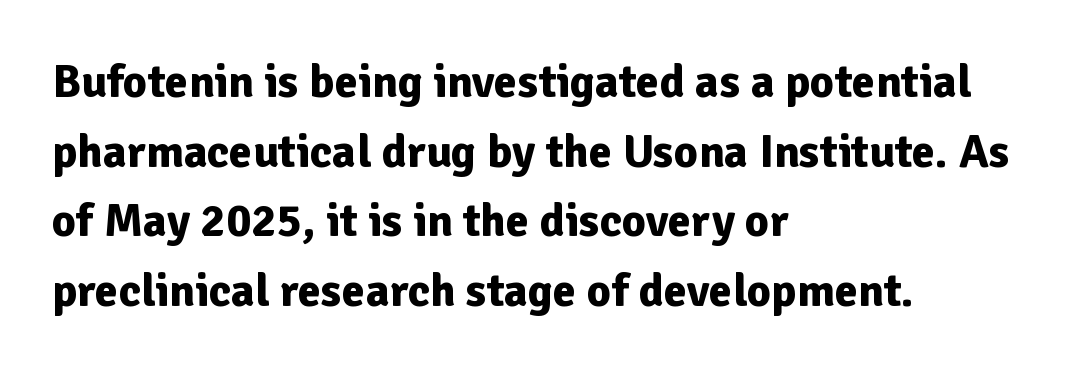
The image shows 47 px bold sans-serif type, upright; set left-aligned, normal line spacing (1.48x), normal letter spacing, not underlined; low stroke contrast and a medium x-height.
